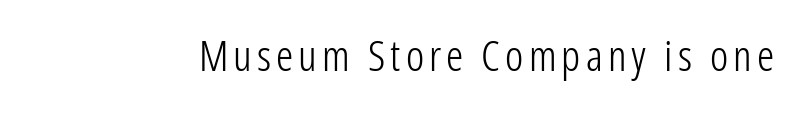
Q: Is the text bold? A: No.
Q: Is the text italic (slanted)? A: No, it is upright.
Q: Is the typeface a serif or a sans-serif typeface? A: Sans-serif.
Q: Is the text underlined? A: No.
Q: Width (condensed, normal, or wide)? A: Condensed.
Q: Stroke contrast? A: Low.
Q: x-height? A: Medium.
Q: Monospaced? A: No.
